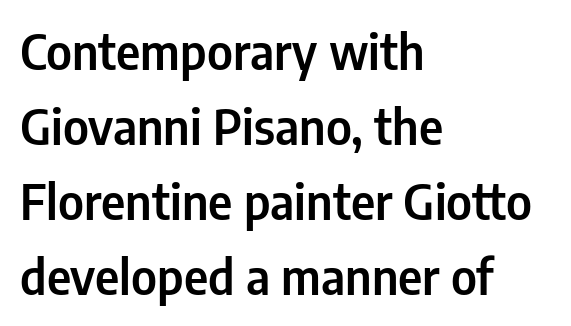
{"serif": "no", "italic": "no", "width": "condensed", "stroke_contrast": "low", "x_height": "medium", "monospaced": "no", "underline": "no", "align": "left", "line_spacing": "normal", "line_spacing_ratio": 1.56, "letter_spacing": "normal", "letter_spacing_em": 0.0, "glyph_px": 48}
